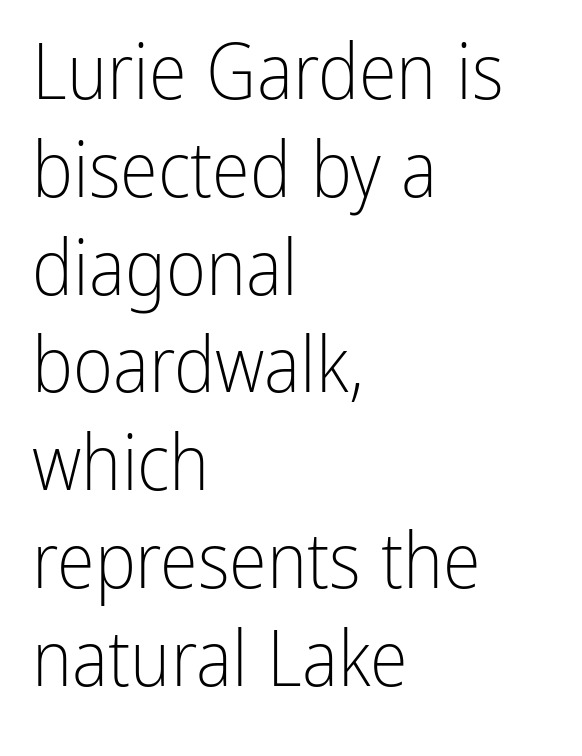
Q: Is the text bold? A: No.
Q: Is the text italic (slanted)? A: No, it is upright.
Q: Is the typeface a serif or a sans-serif typeface? A: Sans-serif.
Q: Is the text underlined? A: No.
Q: How is the paragraph aligned? A: Left-aligned.
Q: Is the spacing between letters normal or unusually wide? A: Normal.
Q: Is the spacing between lines tight, normal or loose? A: Normal.
Q: Width (condensed, normal, or wide)? A: Condensed.
Q: Stroke contrast? A: Low.
Q: x-height? A: Medium.
Q: Monospaced? A: No.
